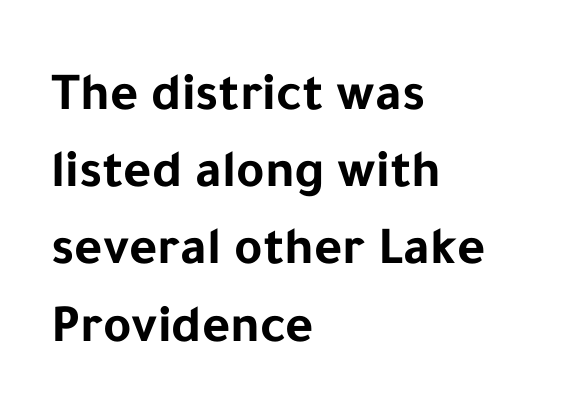
Q: Is the text bold? A: Yes.
Q: Is the text italic (slanted)? A: No, it is upright.
Q: Is the typeface a serif or a sans-serif typeface? A: Sans-serif.
Q: Is the text underlined? A: No.
Q: How is the paragraph aligned? A: Left-aligned.
Q: Is the spacing between letters normal or unusually wide? A: Normal.
Q: Is the spacing between lines tight, normal or loose? A: Normal.
Q: Width (condensed, normal, or wide)? A: Normal.
Q: Stroke contrast? A: Low.
Q: x-height? A: Medium.
Q: Monospaced? A: No.
